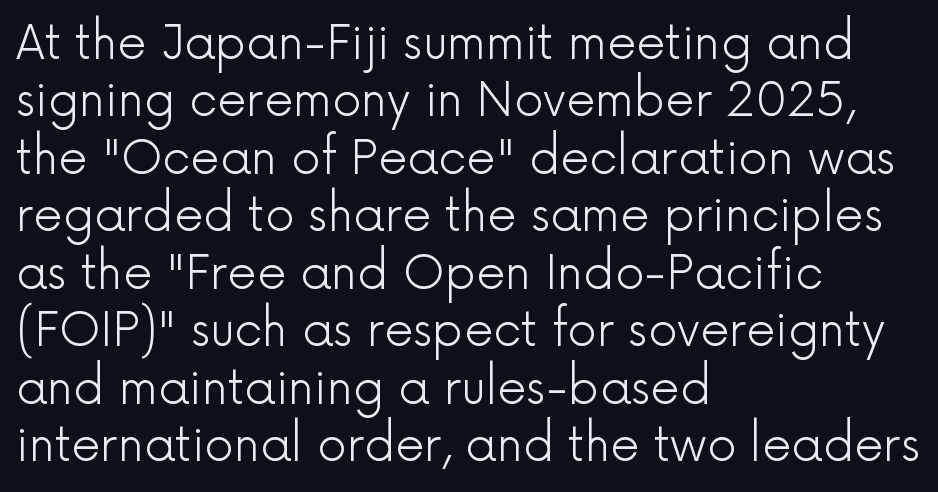
{"serif": "no", "italic": "no", "bold": "no", "weight": "light", "width": "normal", "x_height": "medium", "monospaced": "no", "underline": "no", "align": "left", "line_spacing": "normal", "line_spacing_ratio": 1.25, "letter_spacing": "normal", "letter_spacing_em": 0.0, "glyph_px": 46}
